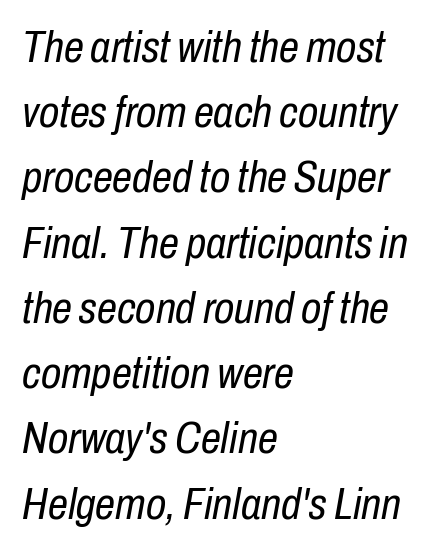
The image shows 45 px regular-weight, condensed type, italic (leaning right); set left-aligned, normal line spacing (1.45x), normal letter spacing, not underlined; low stroke contrast and a medium x-height.
